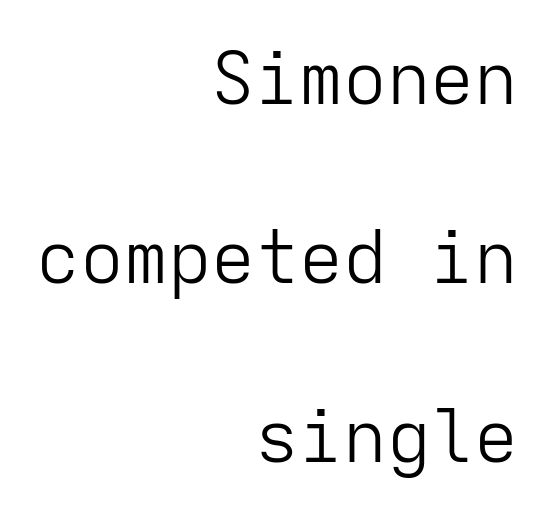
{"serif": "no", "italic": "no", "bold": "no", "weight": "light", "width": "normal", "stroke_contrast": "low", "x_height": "medium", "monospaced": "yes", "underline": "no", "align": "right", "line_spacing": "loose", "line_spacing_ratio": 2.45, "letter_spacing": "normal", "letter_spacing_em": 0.0, "glyph_px": 73}
